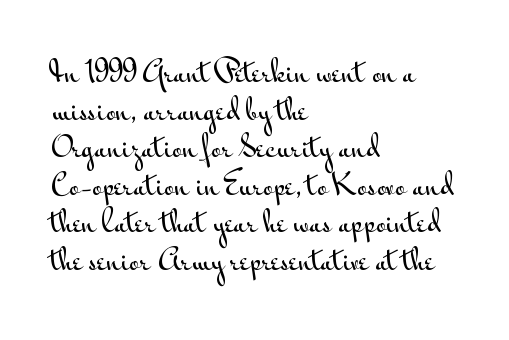
Q: Is the text italic (slanted)? A: Yes.
Q: Is the typeface a serif or a sans-serif typeface? A: Sans-serif.
Q: Is the text underlined? A: No.
Q: How is the paragraph aligned? A: Left-aligned.
Q: Is the spacing between letters normal or unusually wide? A: Normal.
Q: Is the spacing between lines tight, normal or loose? A: Normal.
Q: Width (condensed, normal, or wide)? A: Wide.
Q: Stroke contrast? A: Medium.
Q: x-height? A: Small.
Q: Monospaced? A: No.
